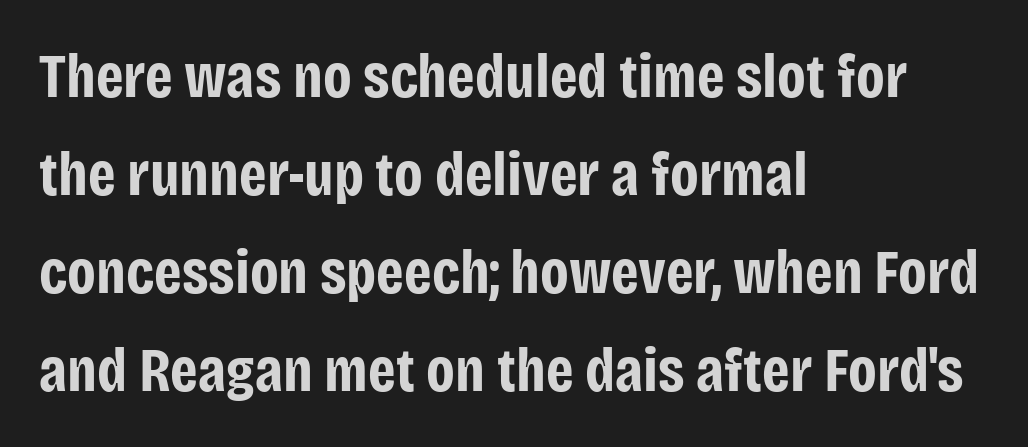
{"serif": "no", "italic": "no", "bold": "yes", "weight": "bold", "width": "condensed", "stroke_contrast": "low", "x_height": "large", "monospaced": "no", "underline": "no", "align": "left", "line_spacing": "normal", "line_spacing_ratio": 1.58, "letter_spacing": "normal", "letter_spacing_em": 0.0, "glyph_px": 62}
